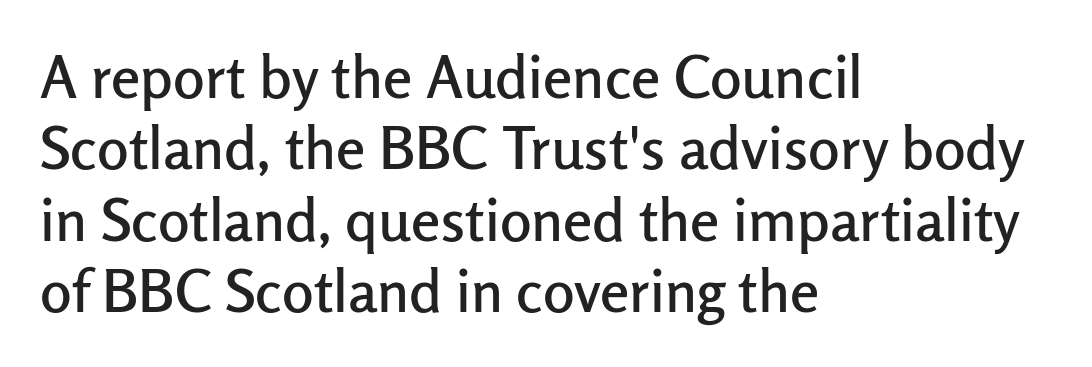
This sample uses an upright cut, with every glyph sitting square on the baseline. The rendering anchors every line to the left-hand side. Descenders hang freely into open space. These lines are rendered in a variable-pitch font.
